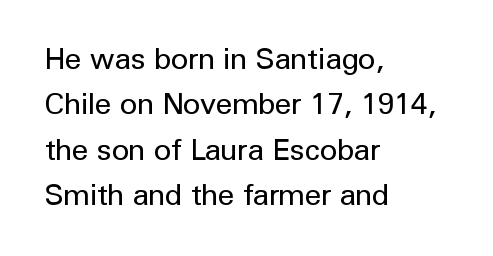
Is this a fixed-width face? No — the glyphs have proportional, varying widths. Stroke thickness stays within the range of a standard reading face or lighter. These lines are composed in type without serifs. Reading down the column, the eye jumps a familiar distance to each next line. Posture: upright roman.
